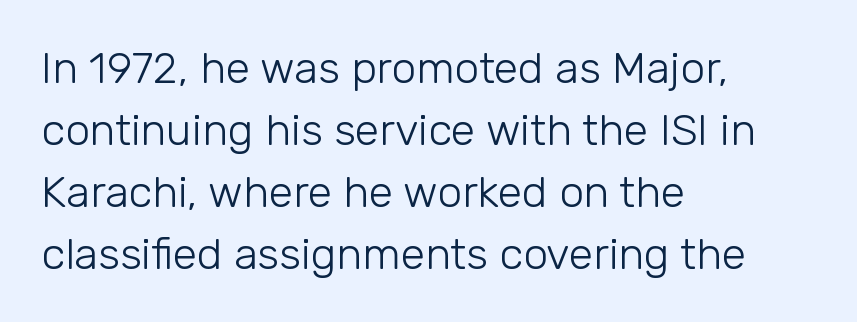
Q: Is the text bold? A: No.
Q: Is the text italic (slanted)? A: No, it is upright.
Q: Is the typeface a serif or a sans-serif typeface? A: Sans-serif.
Q: Is the text underlined? A: No.
Q: How is the paragraph aligned? A: Left-aligned.
Q: Is the spacing between letters normal or unusually wide? A: Normal.
Q: Is the spacing between lines tight, normal or loose? A: Normal.
Q: Width (condensed, normal, or wide)? A: Normal.
Q: Stroke contrast? A: Low.
Q: x-height? A: Medium.
Q: Monospaced? A: No.
